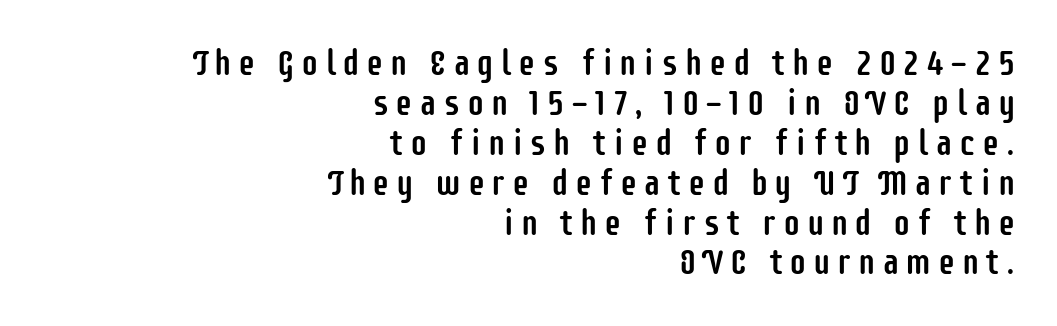
Q: Is the text italic (slanted)? A: No, it is upright.
Q: Is the typeface a serif or a sans-serif typeface? A: Sans-serif.
Q: Is the text underlined? A: No.
Q: How is the paragraph aligned? A: Right-aligned.
Q: Is the spacing between lines tight, normal or loose? A: Tight.
Q: Width (condensed, normal, or wide)? A: Condensed.
Q: Stroke contrast? A: Low.
Q: x-height? A: Large.
Q: Monospaced? A: No.
